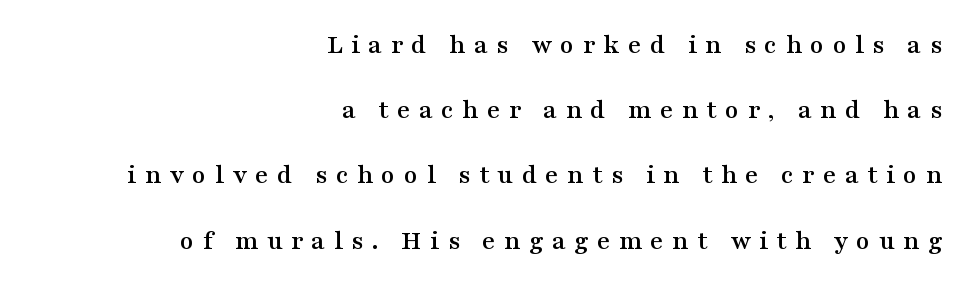
Q: Is the text italic (slanted)? A: No, it is upright.
Q: Is the typeface a serif or a sans-serif typeface? A: Serif.
Q: Is the text underlined? A: No.
Q: How is the paragraph aligned? A: Right-aligned.
Q: Is the spacing between letters normal or unusually wide? A: Unusually wide.
Q: Is the spacing between lines tight, normal or loose? A: Loose.
Q: Width (condensed, normal, or wide)? A: Wide.
Q: Stroke contrast? A: Medium.
Q: x-height? A: Medium.
Q: Monospaced? A: No.
